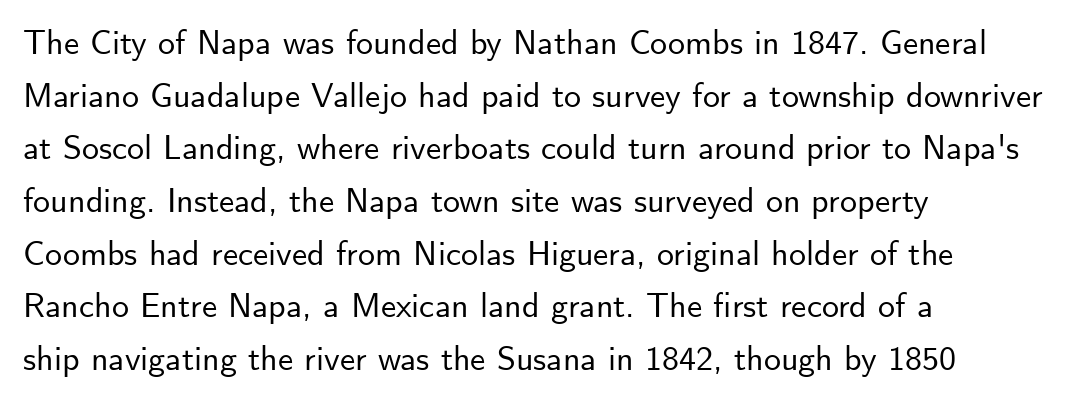
The image shows 34 px sans-serif type, upright; set left-aligned, normal line spacing (1.55x), normal letter spacing, not underlined; low stroke contrast and a small x-height.
